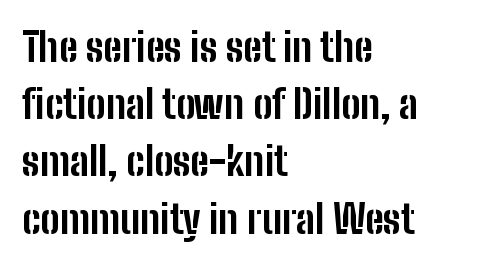
Q: Is the text bold? A: Yes.
Q: Is the text italic (slanted)? A: No, it is upright.
Q: Is the typeface a serif or a sans-serif typeface? A: Sans-serif.
Q: Is the text underlined? A: No.
Q: How is the paragraph aligned? A: Left-aligned.
Q: Is the spacing between letters normal or unusually wide? A: Normal.
Q: Is the spacing between lines tight, normal or loose? A: Normal.
Q: Width (condensed, normal, or wide)? A: Condensed.
Q: Stroke contrast? A: Low.
Q: x-height? A: Medium.
Q: Monospaced? A: No.
